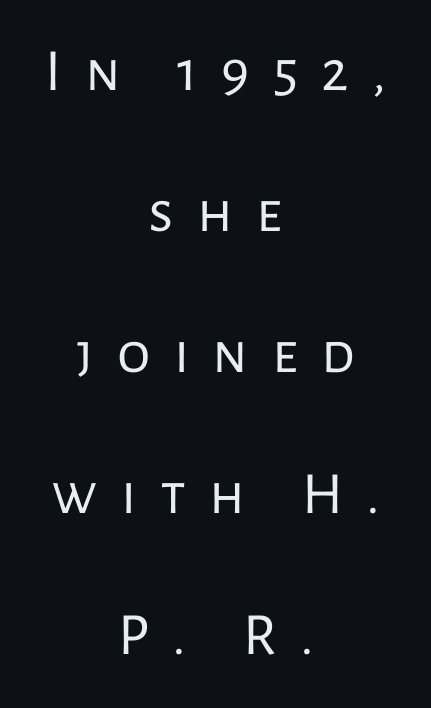
The baseline area is clear. This reads as an unemphasized weight, regular at the heaviest. Italic? Not at all — the glyphs are vertical. Letter spacing: wide. Varying glyph widths throughout — classic text-font behaviour.
